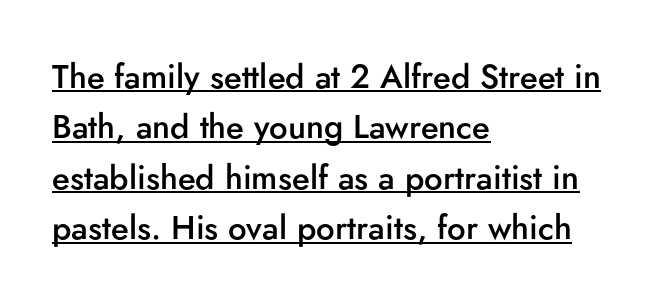
Moderately thickened strokes mark this as semibold type. You can tell it's not italic because the verticals are truly vertical. The face used here is a sans, in the tradition of grotesques and geometrics. Alignment: flush left. Tracking here is standard; glyphs follow each other at the usual distance. The designer left line spacing at the default.
